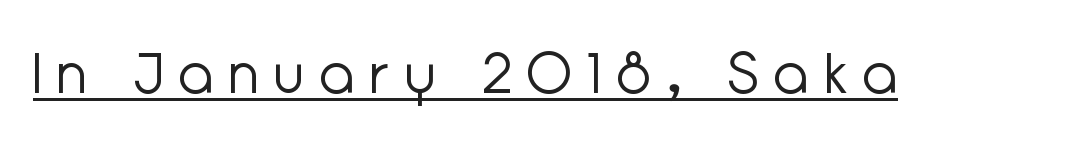
Think of a printed novel: that variable character pitch is what you see here. Stems here are at most as thick as an everyday book face. Someone cranked the tracking dial way up on this one. Style check: upright.
